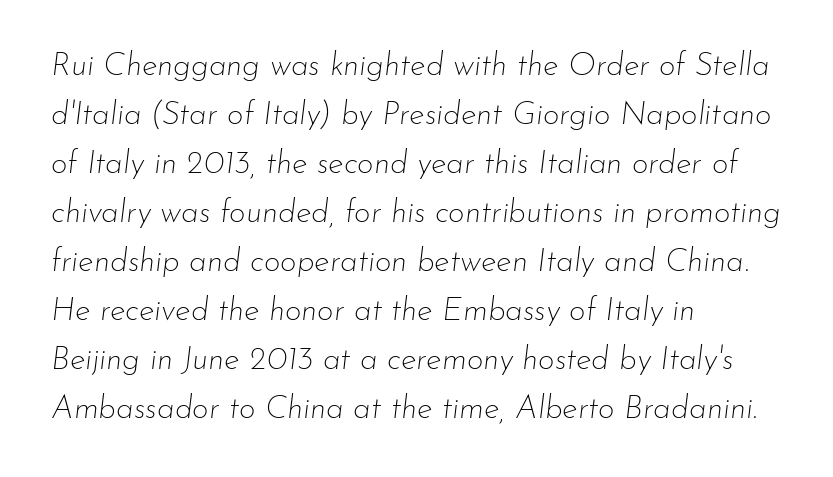
The image shows 32 px thin type, italic (leaning right); set left-aligned, normal line spacing (1.53x), normal letter spacing, not underlined; low stroke contrast and a small x-height.
